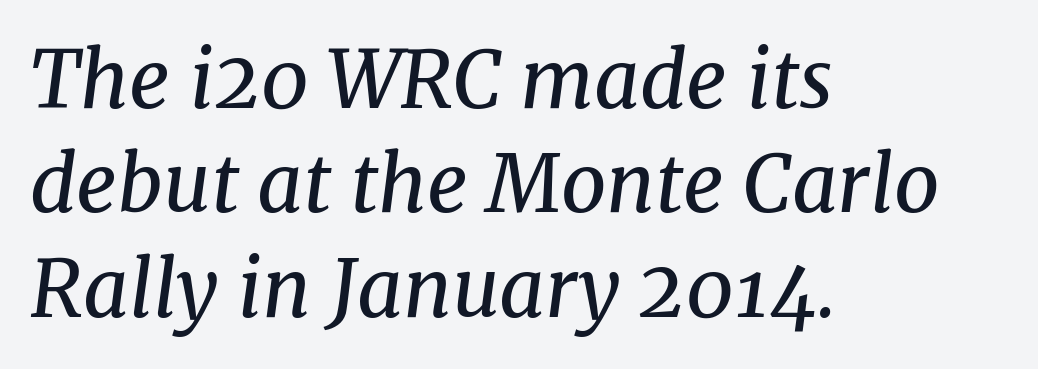
Q: Is the text bold? A: No.
Q: Is the text italic (slanted)? A: Yes, it leans right by about 8 degrees.
Q: Is the typeface a serif or a sans-serif typeface? A: Serif.
Q: Is the text underlined? A: No.
Q: How is the paragraph aligned? A: Left-aligned.
Q: Is the spacing between letters normal or unusually wide? A: Normal.
Q: Is the spacing between lines tight, normal or loose? A: Normal.
Q: Width (condensed, normal, or wide)? A: Normal.
Q: Stroke contrast? A: Medium.
Q: x-height? A: Medium.
Q: Monospaced? A: No.
